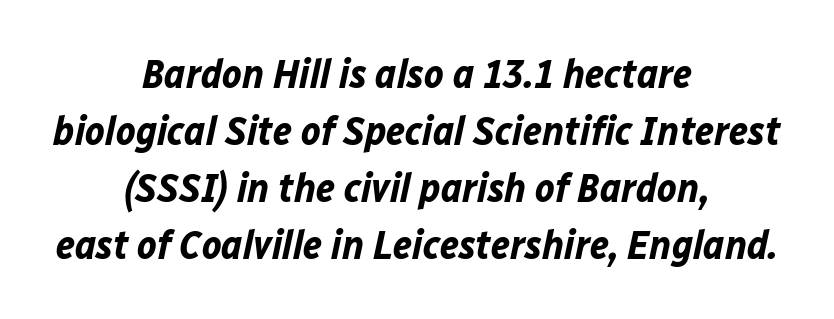
{"italic": "yes", "lean": "right", "slant_degrees": 12, "bold": "yes", "weight": "bold", "width": "normal", "stroke_contrast": "low", "x_height": "medium", "monospaced": "no", "underline": "no", "align": "center", "line_spacing": "normal", "line_spacing_ratio": 1.39, "letter_spacing": "normal", "letter_spacing_em": 0.0, "glyph_px": 41}
